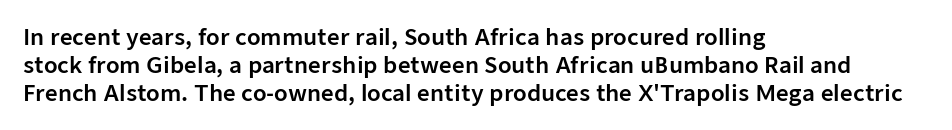
The image shows 22 px text type, upright; set left-aligned, normal line spacing (1.27x), normal letter spacing, not underlined.
